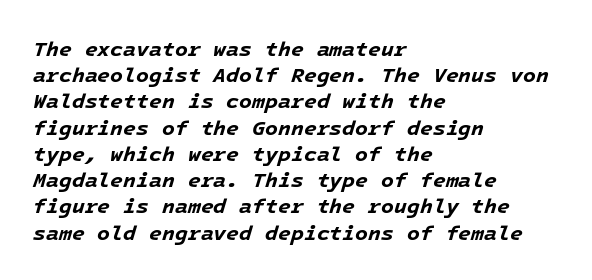
{"italic": "yes", "lean": "right", "slant_degrees": 16, "bold": "yes", "underline": "no", "align": "left", "line_spacing": "normal", "line_spacing_ratio": 1.25, "letter_spacing": "normal", "letter_spacing_em": 0.0, "glyph_px": 21}
